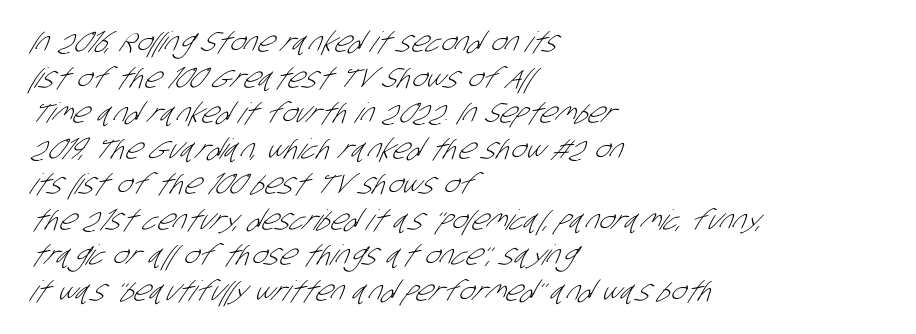
Q: Is the text bold? A: No.
Q: Is the typeface a serif or a sans-serif typeface? A: Sans-serif.
Q: Is the text underlined? A: No.
Q: How is the paragraph aligned? A: Left-aligned.
Q: Is the spacing between letters normal or unusually wide? A: Normal.
Q: Is the spacing between lines tight, normal or loose? A: Normal.
Q: Width (condensed, normal, or wide)? A: Condensed.
Q: Stroke contrast? A: Low.
Q: x-height? A: Large.
Q: Monospaced? A: No.
